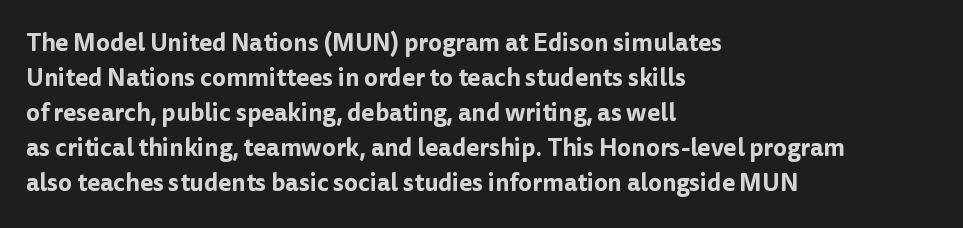
The image shows 24 px text type, upright; set left-aligned, normal line spacing (1.46x), normal letter spacing, not underlined.
